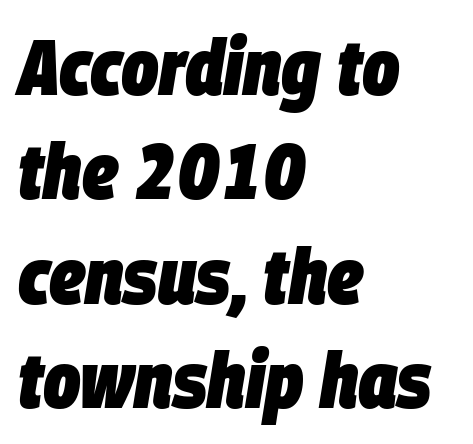
The image shows 79 px heavy, condensed type, italic (leaning right); set left-aligned, normal line spacing (1.32x), normal letter spacing, not underlined; low stroke contrast and a large x-height.
